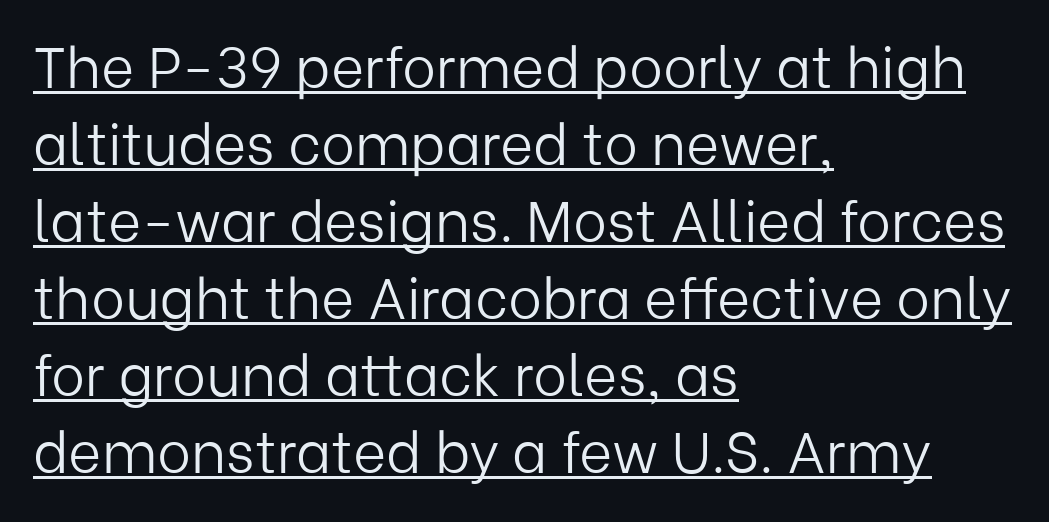
The image shows 57 px light sans-serif type, upright; set left-aligned, normal line spacing (1.35x), normal letter spacing, underlined; low stroke contrast and a medium x-height.
